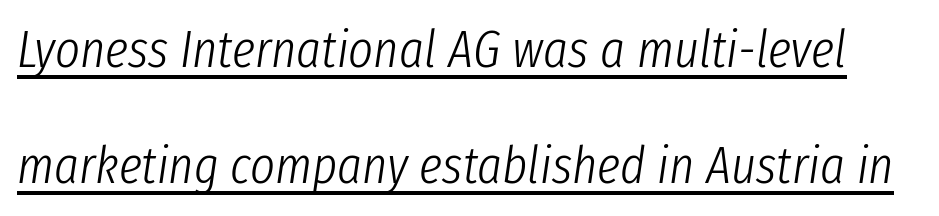
{"italic": "yes", "lean": "right", "slant_degrees": 8, "bold": "no", "weight": "light", "width": "condensed", "stroke_contrast": "low", "x_height": "medium", "monospaced": "no", "underline": "yes", "line_spacing": "loose", "line_spacing_ratio": 2.19, "letter_spacing": "normal", "letter_spacing_em": 0.0, "glyph_px": 53}
